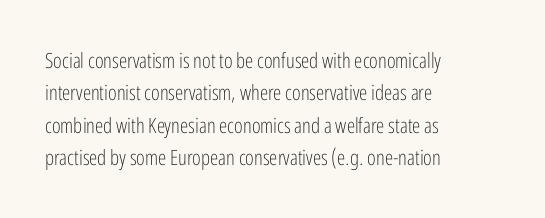
{"italic": "no", "bold": "no", "underline": "no", "align": "left", "line_spacing": "normal", "line_spacing_ratio": 1.54, "letter_spacing": "normal", "letter_spacing_em": 0.0, "glyph_px": 21}
